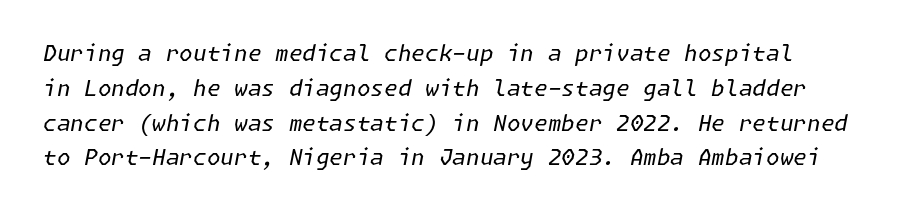
Q: Is the text bold? A: No.
Q: Is the text italic (slanted)? A: Yes, it leans right by about 11 degrees.
Q: Is the text underlined? A: No.
Q: Is the spacing between letters normal or unusually wide? A: Normal.
Q: Is the spacing between lines tight, normal or loose? A: Normal.
